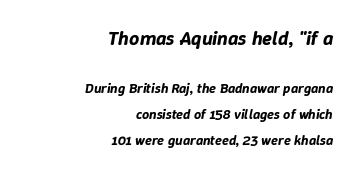
The image shows 20 px text type, italic (leaning right); set right-aligned, line spacing 1.88x, normal letter spacing, not underlined; the first (top) block is 1.43x larger.
